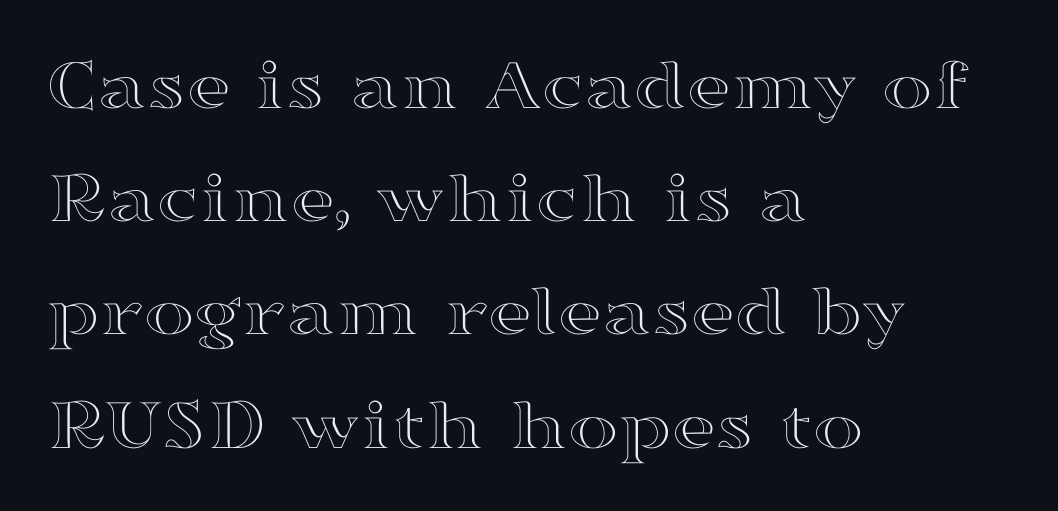
Q: Is the text italic (slanted)? A: No, it is upright.
Q: Is the text underlined? A: No.
Q: How is the paragraph aligned? A: Left-aligned.
Q: Is the spacing between letters normal or unusually wide? A: Normal.
Q: Is the spacing between lines tight, normal or loose? A: Normal.
Q: Width (condensed, normal, or wide)? A: Wide.
Q: x-height? A: Medium.
Q: Monospaced? A: No.
